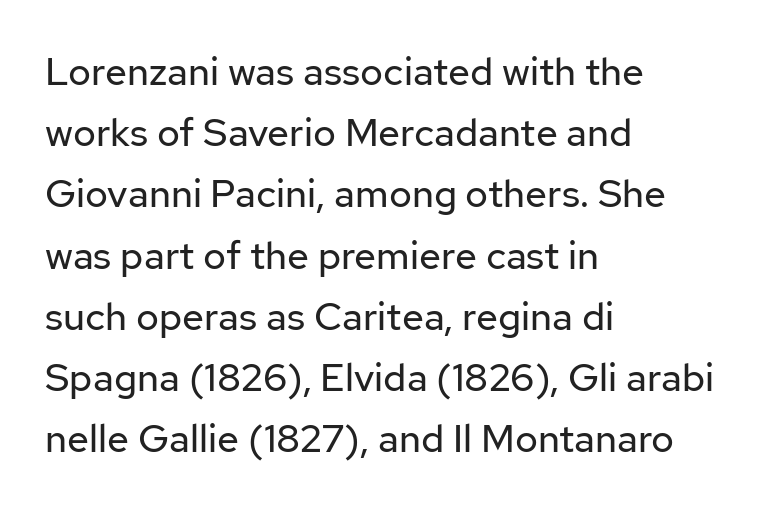
Q: Is the text bold? A: No.
Q: Is the text italic (slanted)? A: No, it is upright.
Q: Is the typeface a serif or a sans-serif typeface? A: Sans-serif.
Q: Is the text underlined? A: No.
Q: How is the paragraph aligned? A: Left-aligned.
Q: Is the spacing between letters normal or unusually wide? A: Normal.
Q: Is the spacing between lines tight, normal or loose? A: Normal.
Q: Width (condensed, normal, or wide)? A: Normal.
Q: Stroke contrast? A: Low.
Q: x-height? A: Medium.
Q: Monospaced? A: No.
